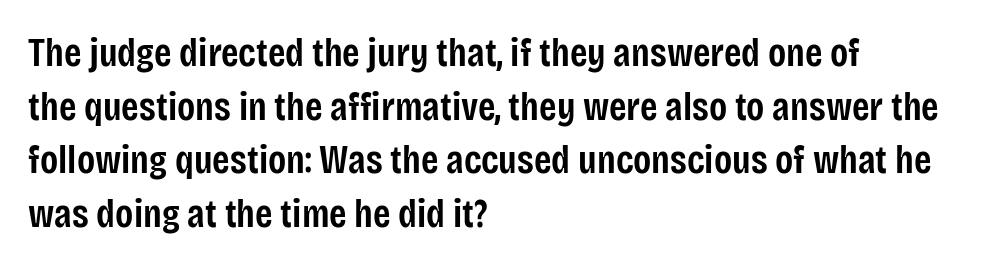
The image shows 40 px semibold, condensed sans-serif type, upright; set left-aligned, normal line spacing (1.34x), normal letter spacing, not underlined; low stroke contrast and a large x-height.
